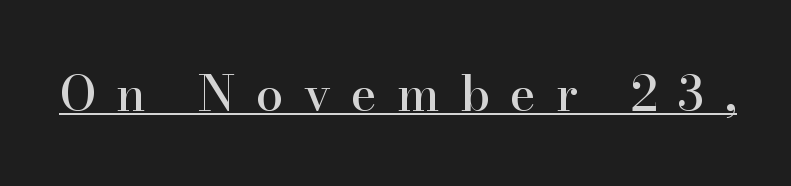
A typesetter would label this face a serif. Short note: letters widely spaced. Character widths vary here, with narrow letters taking less room than wide ones. Quick note: not italic, upright. Like a heading marked for emphasis, these lines bear an underscore.
